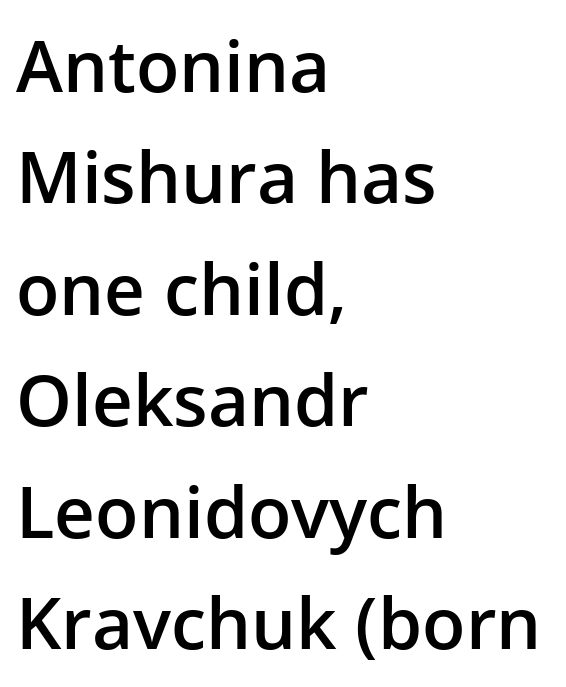
Q: Is the text bold? A: Semi-bold.
Q: Is the text italic (slanted)? A: No, it is upright.
Q: Is the typeface a serif or a sans-serif typeface? A: Sans-serif.
Q: Is the text underlined? A: No.
Q: How is the paragraph aligned? A: Left-aligned.
Q: Is the spacing between letters normal or unusually wide? A: Normal.
Q: Is the spacing between lines tight, normal or loose? A: Normal.
Q: Width (condensed, normal, or wide)? A: Normal.
Q: Stroke contrast? A: Low.
Q: x-height? A: Medium.
Q: Monospaced? A: No.
